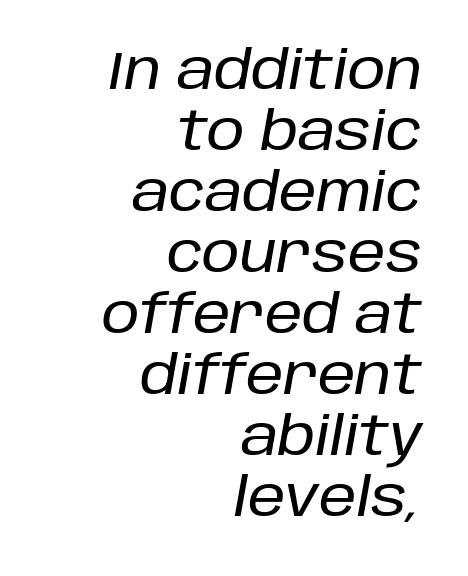
Rule under the text: the space is simply empty. Caption: multi-line text, flush right, ragged left. The type is set solid horizontally, with unmodified tracking. Is the type slanted? Yes — the strokes lean at a clear angle. Proportional: the letters do not fall into vertical columns. You could barely slide anything between these rows.
